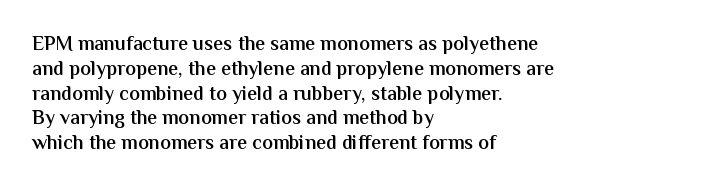
Where is the straight margin? On the left. These words are printed semibold, heavier than regular yet not bold. Designer's note — italics off, roman on. The space beneath each line is pristine and unruled. Words appear dense and cohesive because spacing is normal.
